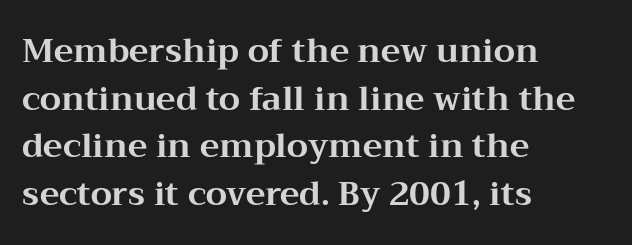
Decoration check: the copy has no underline. Words appear dense and cohesive because spacing is normal. In terms of posture, this sample is upright. Compared with typical paragraphs, the rows here are spaced about the same.
